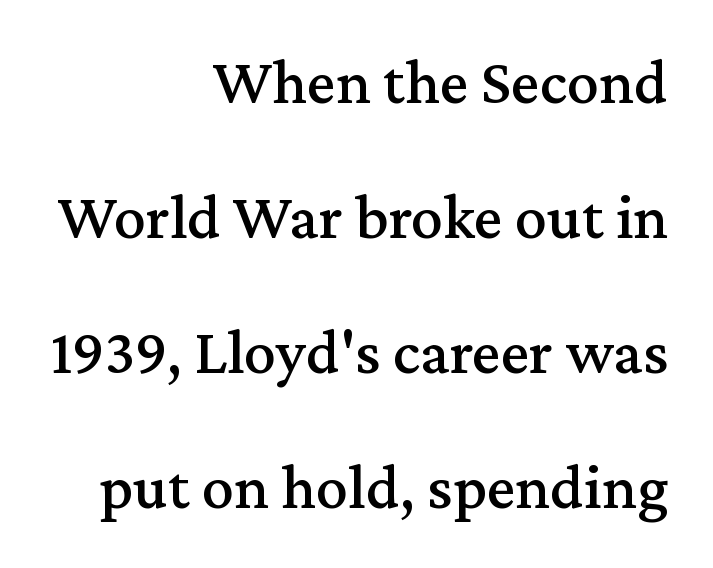
{"serif": "yes", "italic": "no", "width": "normal", "stroke_contrast": "medium", "x_height": "medium", "monospaced": "no", "underline": "no", "align": "right", "line_spacing": "loose", "line_spacing_ratio": 2.11, "letter_spacing": "normal", "letter_spacing_em": 0.0, "glyph_px": 64}
